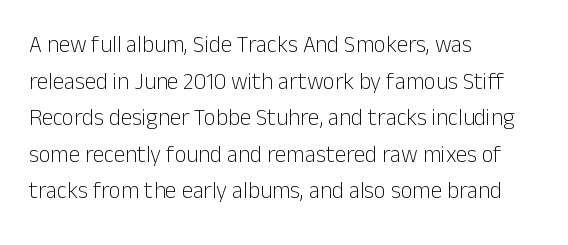
{"italic": "no", "bold": "no", "underline": "no", "align": "left", "line_spacing": "normal", "line_spacing_ratio": 1.59, "letter_spacing": "normal", "letter_spacing_em": 0.0, "glyph_px": 23}
